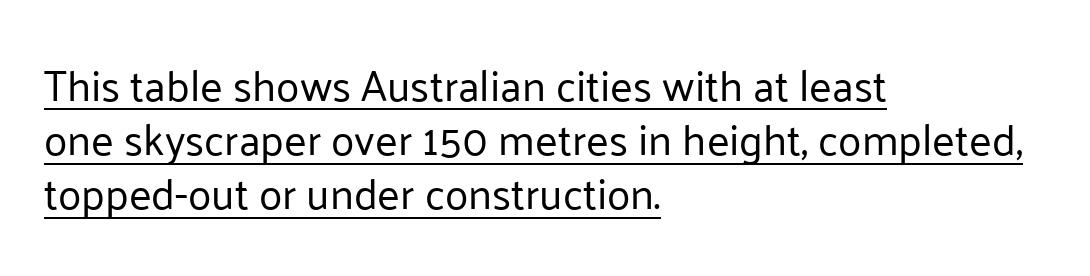
Style check: upright. The gaps between neighbouring characters are ordinary and unremarkable. This sample has the flowing, uneven cadence of proportional lettering. Horizontally, the lines are justified to the leading edge only. Summary of vertical rhythm: regular, with standard interline spacing.
